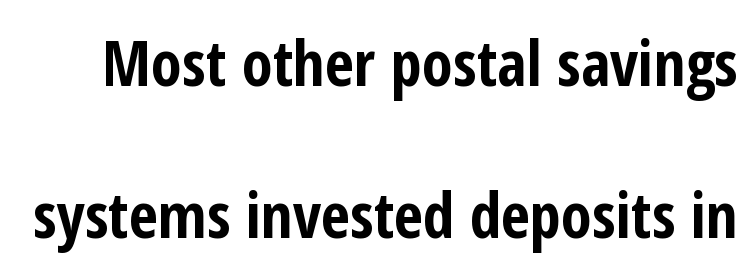
The image shows 63 px bold, condensed sans-serif type, upright; set loose line spacing (2.42x), normal letter spacing, not underlined; low stroke contrast and a medium x-height.
